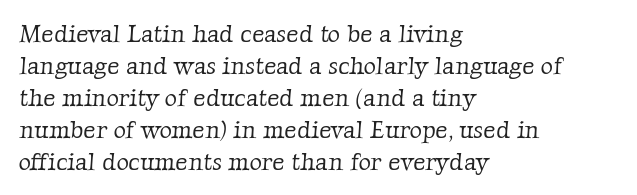
The image shows 24 px text type; set left-aligned, normal line spacing (1.33x), normal letter spacing, not underlined.
